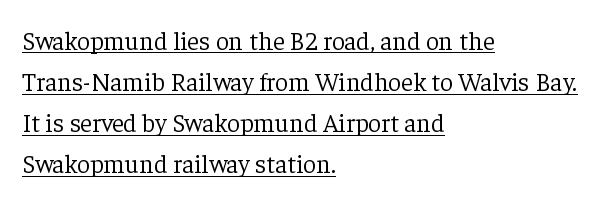
Q: Is the text bold? A: No.
Q: Is the text italic (slanted)? A: No, it is upright.
Q: Is the text underlined? A: Yes.
Q: How is the paragraph aligned? A: Left-aligned.
Q: Is the spacing between letters normal or unusually wide? A: Normal.
Q: Is the spacing between lines tight, normal or loose? A: Normal.
